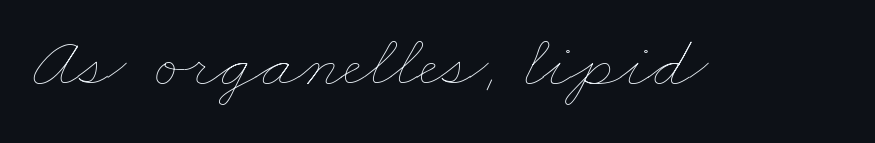
{"bold": "no", "weight": "thin", "width": "wide", "stroke_contrast": "low", "x_height": "small", "monospaced": "no", "underline": "no", "letter_spacing": "normal", "letter_spacing_em": 0.0, "glyph_px": 76}
